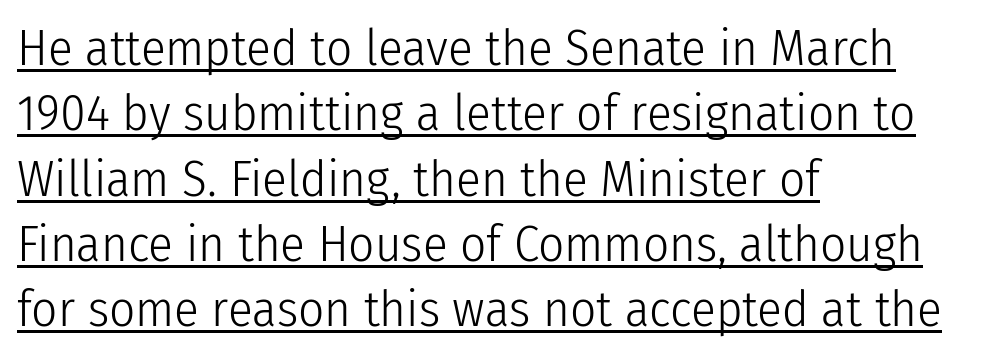
Think standard paragraph weight, or any step lighter than that. All the whitespace from short lines collects on the right. Do the characters align in a grid? No, the font is proportional. One glance says typical: line gaps are just what's usual.
